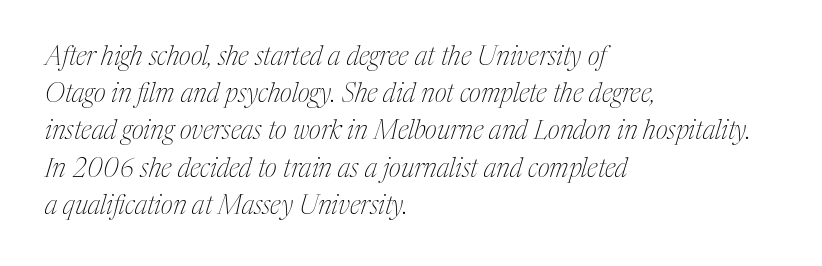
Q: Is the text bold? A: No.
Q: Is the text italic (slanted)? A: Yes, it leans right by about 17 degrees.
Q: Is the text underlined? A: No.
Q: How is the paragraph aligned? A: Left-aligned.
Q: Is the spacing between letters normal or unusually wide? A: Normal.
Q: Is the spacing between lines tight, normal or loose? A: Normal.
